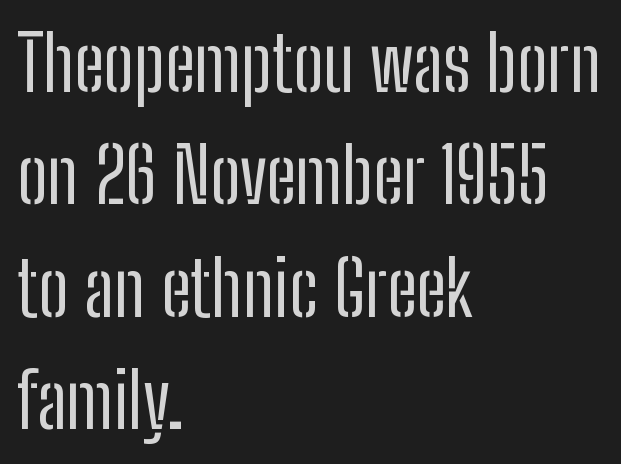
Q: Is the text bold? A: No.
Q: Is the text italic (slanted)? A: No, it is upright.
Q: Is the typeface a serif or a sans-serif typeface? A: Sans-serif.
Q: Is the text underlined? A: No.
Q: How is the paragraph aligned? A: Left-aligned.
Q: Is the spacing between letters normal or unusually wide? A: Normal.
Q: Is the spacing between lines tight, normal or loose? A: Normal.
Q: Width (condensed, normal, or wide)? A: Condensed.
Q: Stroke contrast? A: Low.
Q: x-height? A: Medium.
Q: Monospaced? A: No.
